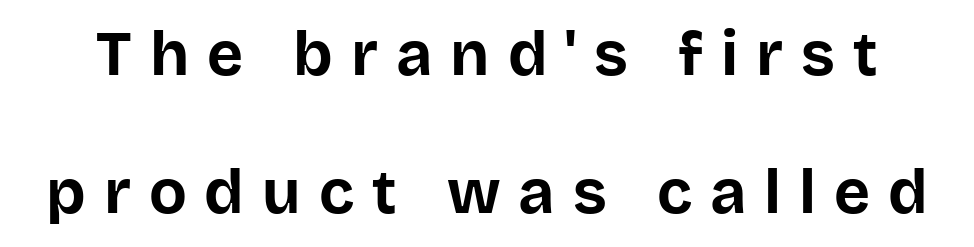
The image shows 62 px bold sans-serif type, upright; set loose line spacing (2.22x), unusually wide letter spacing (+0.29 em), not underlined; low stroke contrast and a large x-height.
